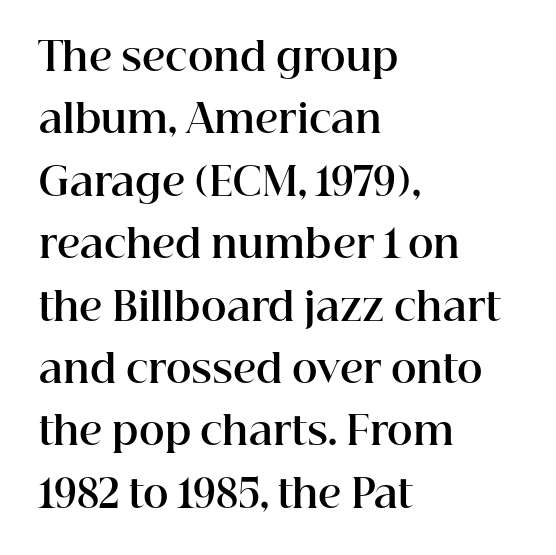
{"serif": "yes", "italic": "no", "bold": "yes", "weight": "bold", "width": "normal", "stroke_contrast": "high", "x_height": "medium", "monospaced": "no", "underline": "no", "align": "left", "line_spacing": "normal", "line_spacing_ratio": 1.6, "letter_spacing": "normal", "letter_spacing_em": 0.0, "glyph_px": 39}
